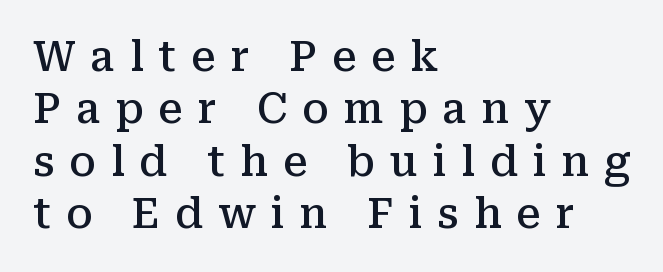
Proportional: the letters do not fall into vertical columns. The characters display serif detailing at their extremities. Does the weight exceed regular? Yes, but only to semibold. Is there any slant? The stems are plumb. Where is the straight margin? On the left.
